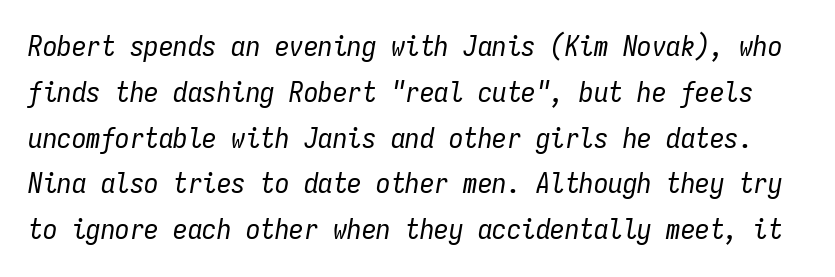
{"italic": "yes", "lean": "right", "slant_degrees": 9, "bold": "no", "weight": "regular", "width": "condensed", "stroke_contrast": "low", "x_height": "medium", "monospaced": "yes", "underline": "no", "line_spacing": "normal", "line_spacing_ratio": 1.58, "letter_spacing": "normal", "letter_spacing_em": 0.0, "glyph_px": 29}
